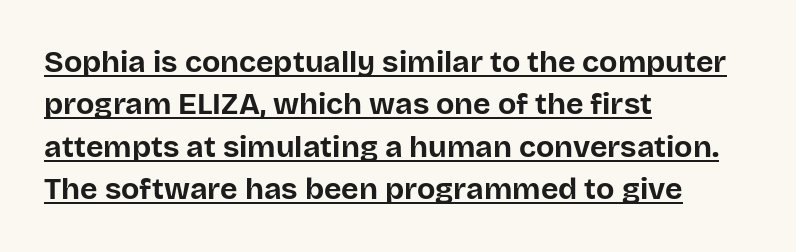
The image shows 30 px bold sans-serif type, upright; set left-aligned, normal line spacing (1.41x), normal letter spacing, underlined; low stroke contrast and a large x-height.
